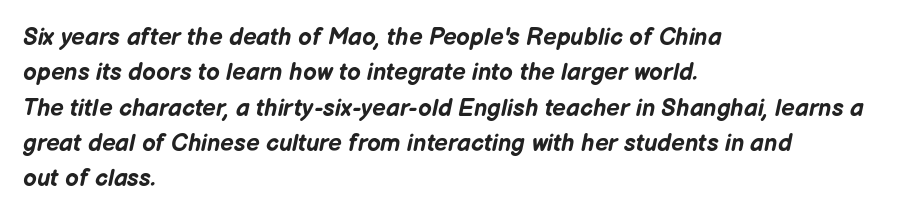
Interline gaps are of average width in this sample. The paragraph shown leans on its left margin. Descenders hang freely into open space. The typesetting leans heavy: a genuine bold.
